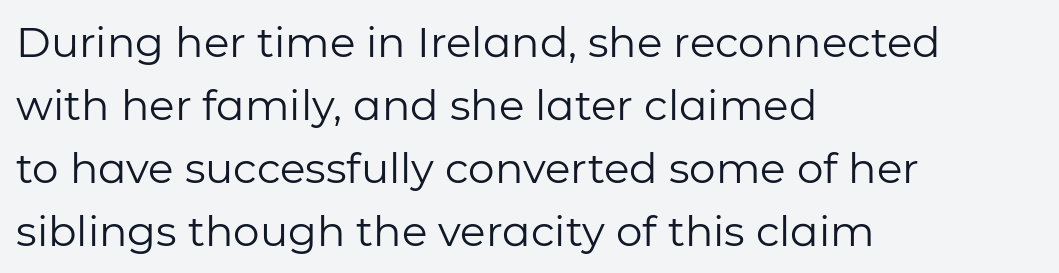
{"serif": "no", "italic": "no", "bold": "no", "weight": "regular", "width": "normal", "stroke_contrast": "low", "x_height": "medium", "monospaced": "no", "underline": "no", "align": "left", "line_spacing": "normal", "line_spacing_ratio": 1.5, "letter_spacing": "normal", "letter_spacing_em": 0.0, "glyph_px": 42}
